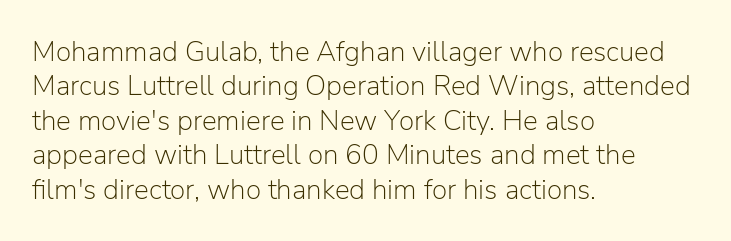
The image shows 28 px light sans-serif type, upright; set left-aligned, line spacing 1.23x, normal letter spacing, not underlined; low stroke contrast and a medium x-height.
